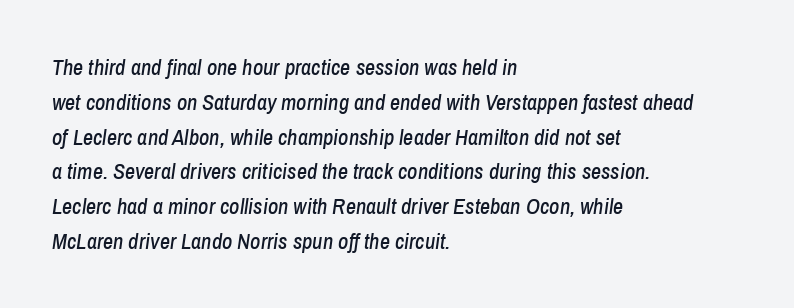
The paragraph has a hard left edge and a soft right edge. Is the type slanted? Yes — the strokes lean at a clear angle. The rendering uses a moderate line-height, typical for paragraphs. Bare-footed words on every line. The passage shown has conventional tracking throughout.
